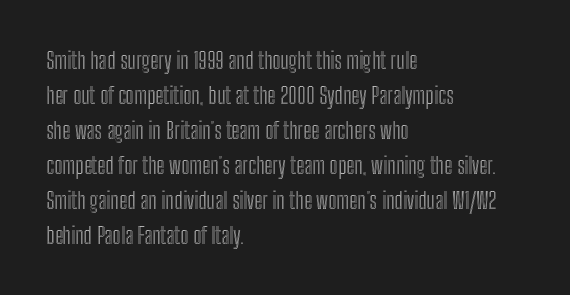
Q: Is the text italic (slanted)? A: No, it is upright.
Q: Is the text underlined? A: No.
Q: How is the paragraph aligned? A: Left-aligned.
Q: Is the spacing between letters normal or unusually wide? A: Normal.
Q: Is the spacing between lines tight, normal or loose? A: Normal.
